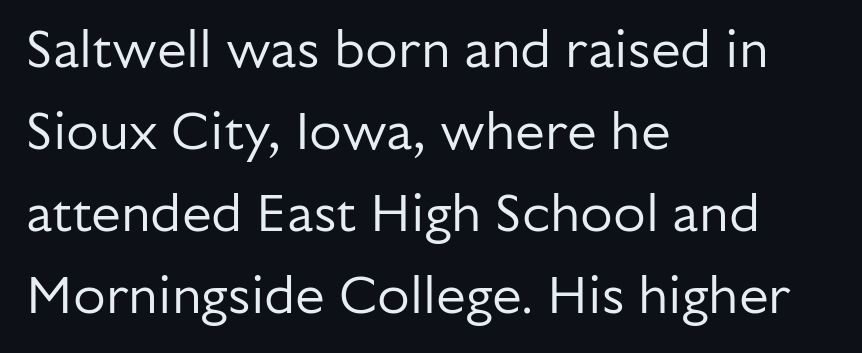
Tracking value appears to be zero — textbook default spacing. The passage shown is not underscored anywhere. Regarding serifs, this sample does without them. Line beginnings align vertically; line endings do not. The face looks like a standard text weight, possibly lighter.
